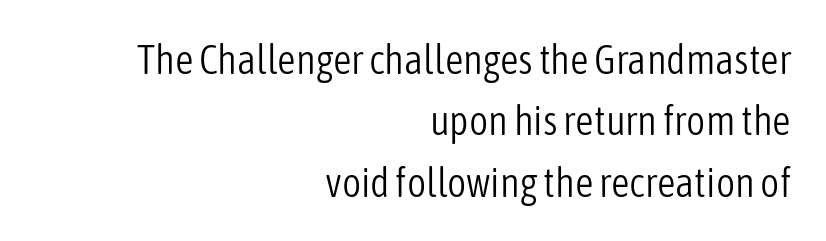
Character widths vary here, with narrow letters taking less room than wide ones. A typesetter would call this leading conventional body-copy spacing. Each line ends at the same right margin while the left side varies. Just letters on the line, the space beneath them empty. A roman cut, with each character standing at attention. Nobody touched the tracking dial on this one.
